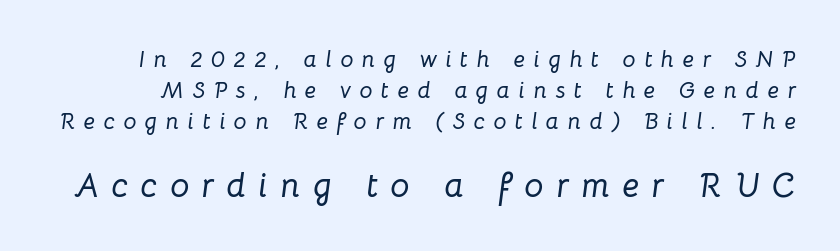
Q: Is the text italic (slanted)? A: Yes, it leans right by about 8 degrees.
Q: Is the text underlined? A: No.
Q: Is the spacing between letters normal or unusually wide? A: Unusually wide.
Q: Is the spacing between lines tight, normal or loose? A: Normal.
Q: Which block of text is set in a larger size, the first (top) or the second (bottom)? A: The second (bottom) one.
Q: Width (condensed, normal, or wide)? A: Normal.
Q: Stroke contrast? A: Low.
Q: x-height? A: Medium.
Q: Monospaced? A: No.
